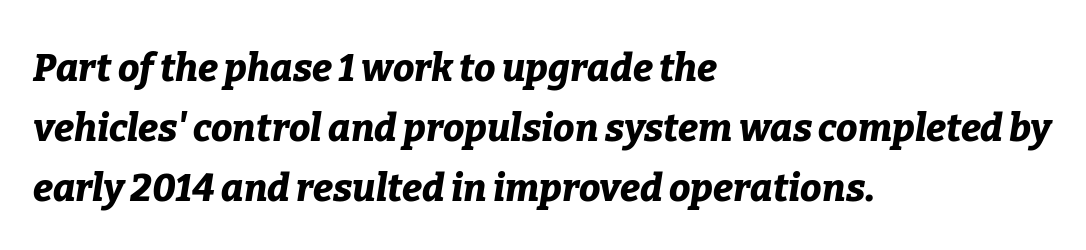
Character widths vary here, with narrow letters taking less room than wide ones. Does the lettering tilt? It does — this is italic. Glyph-to-glyph distance matches everyday printed text. Reading down the column, the eye jumps a familiar distance to each next line.
